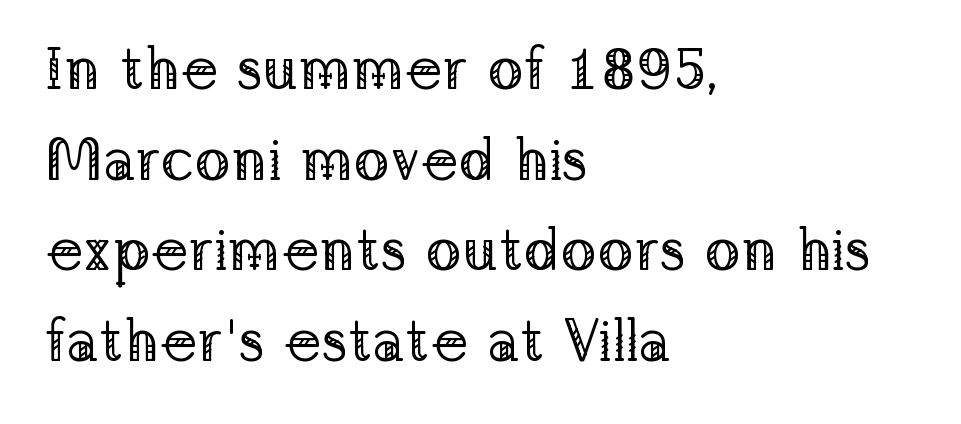
Q: Is the text bold? A: No.
Q: Is the text italic (slanted)? A: No, it is upright.
Q: Is the typeface a serif or a sans-serif typeface? A: Serif.
Q: Is the text underlined? A: No.
Q: How is the paragraph aligned? A: Left-aligned.
Q: Is the spacing between letters normal or unusually wide? A: Normal.
Q: Is the spacing between lines tight, normal or loose? A: Normal.
Q: Width (condensed, normal, or wide)? A: Normal.
Q: Stroke contrast? A: Low.
Q: x-height? A: Medium.
Q: Monospaced? A: No.
